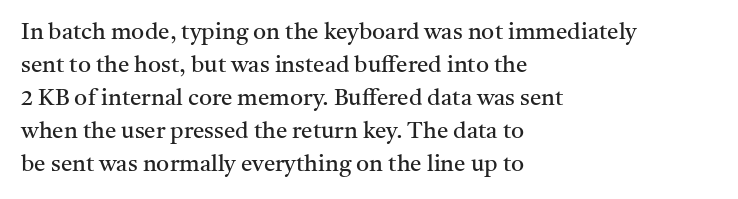
Q: Is the text bold? A: No.
Q: Is the text italic (slanted)? A: No, it is upright.
Q: Is the text underlined? A: No.
Q: How is the paragraph aligned? A: Left-aligned.
Q: Is the spacing between letters normal or unusually wide? A: Normal.
Q: Is the spacing between lines tight, normal or loose? A: Normal.
